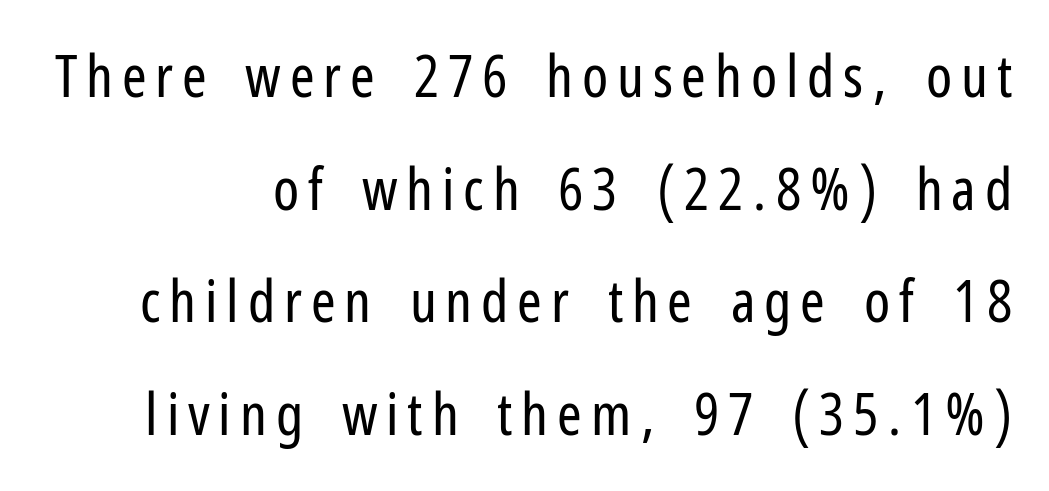
Descenders hang freely into open space. It's the straight-up-and-down kind of type. Line spacing here is loose. Stem width sits at or under what a default text font uses. Type style note: lacks serifs.
